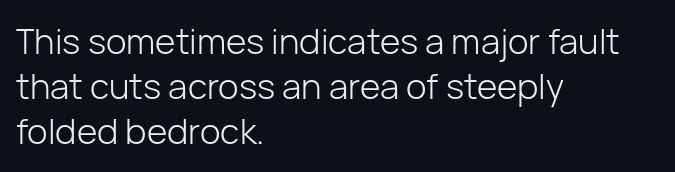
{"serif": "no", "italic": "no", "bold": "no", "weight": "light", "width": "normal", "stroke_contrast": "low", "x_height": "medium", "monospaced": "no", "underline": "no", "align": "left", "line_spacing": "normal", "line_spacing_ratio": 1.29, "letter_spacing": "normal", "letter_spacing_em": 0.0, "glyph_px": 35}
